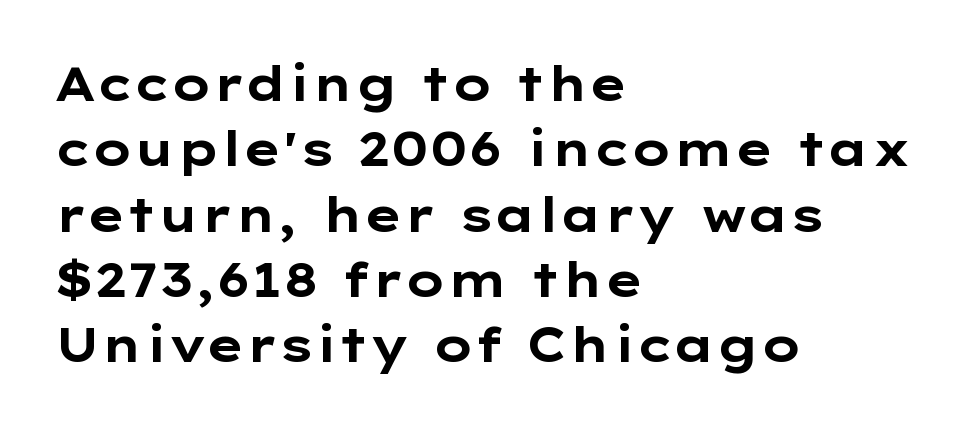
{"serif": "no", "italic": "no", "bold": "yes", "weight": "bold", "width": "wide", "stroke_contrast": "low", "x_height": "medium", "monospaced": "no", "underline": "no", "align": "left", "line_spacing": "normal", "line_spacing_ratio": 1.39, "letter_spacing": "normal", "letter_spacing_em": 0.0, "glyph_px": 47}
